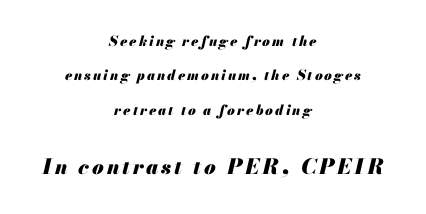
Typesetter's note — lower block bumped up in size, upper block left smaller. Notice how the passage keeps no hard edge, just a central spine. You could fit nearly another row in the gap between these rows. The glyphs look as if they've been sheared to an angle. Has an underline been added? It has not.
